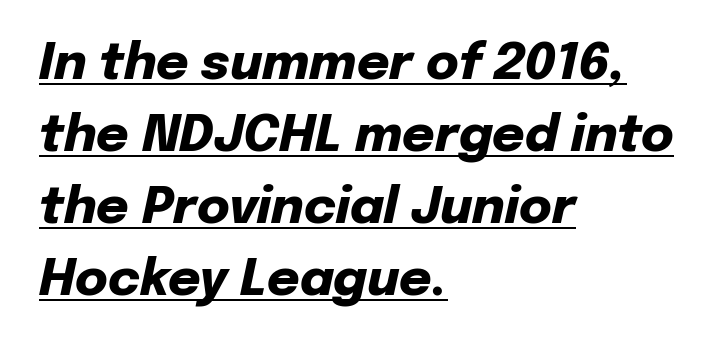
Q: Is the text bold? A: Yes.
Q: Is the text italic (slanted)? A: Yes, it leans right by about 12 degrees.
Q: Is the text underlined? A: Yes.
Q: How is the paragraph aligned? A: Left-aligned.
Q: Is the spacing between letters normal or unusually wide? A: Normal.
Q: Is the spacing between lines tight, normal or loose? A: Normal.
Q: Width (condensed, normal, or wide)? A: Normal.
Q: Stroke contrast? A: Low.
Q: x-height? A: Medium.
Q: Monospaced? A: No.
